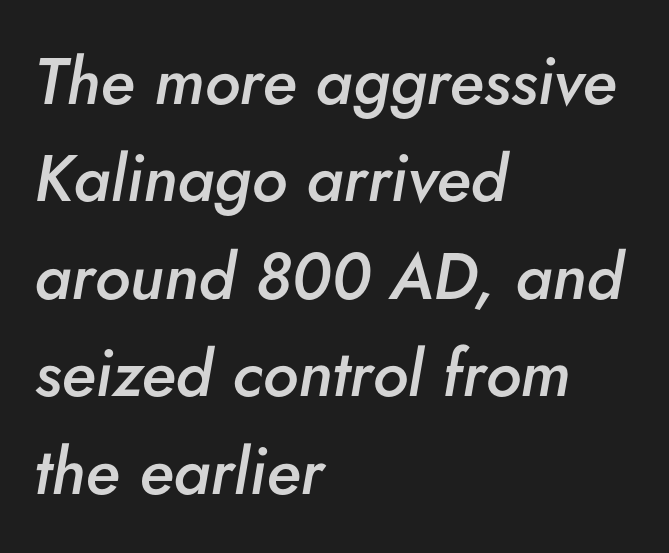
Does the weight exceed regular? Yes, but only to semibold. The rows are spaced the way most documents space them. The area under the type is left untouched. Varying glyph widths throughout — classic text-font behaviour.
